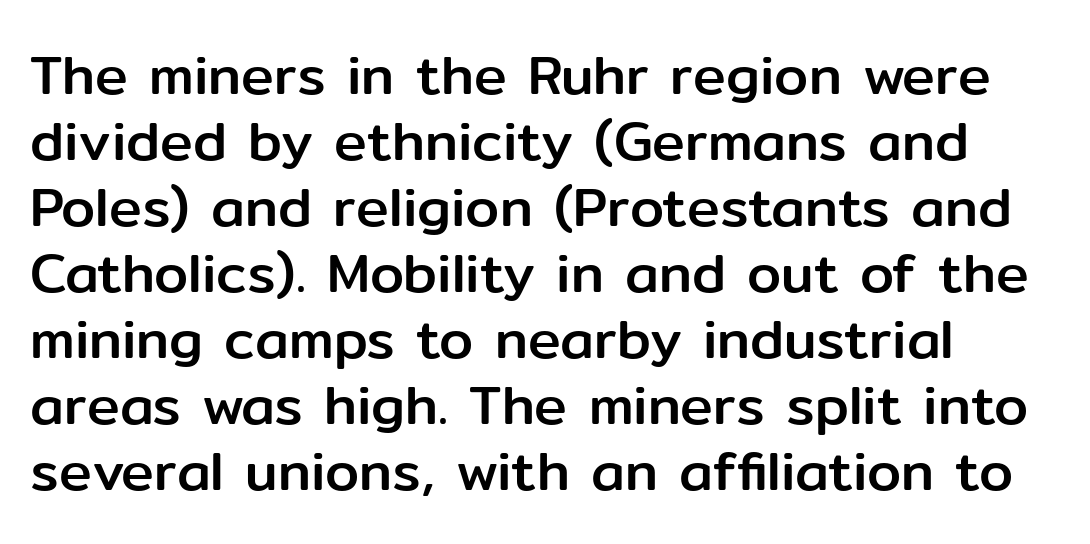
The image shows 55 px sans-serif type, upright; set left-aligned, line spacing 1.2x, normal letter spacing, not underlined; low stroke contrast and a medium x-height.
